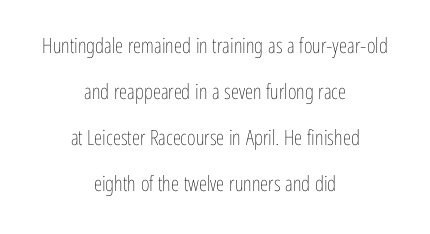
{"italic": "no", "bold": "no", "underline": "no", "align": "center", "line_spacing": "loose", "line_spacing_ratio": 2.19, "letter_spacing": "normal", "letter_spacing_em": 0.0, "glyph_px": 21}
